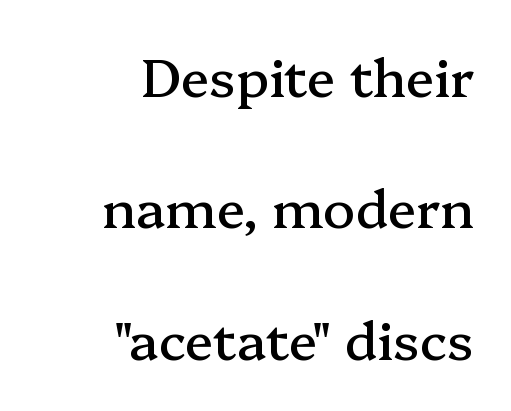
There is no visible air inserted between adjacent glyphs. The space beneath each line is pristine and unruled. Are there feet on the stems? There are — it's a serif. Which margin do the lines hug? The right one — the left edge is uneven. Upright lettering throughout. Looks like regular typesetting: each glyph gets only the width it needs.
